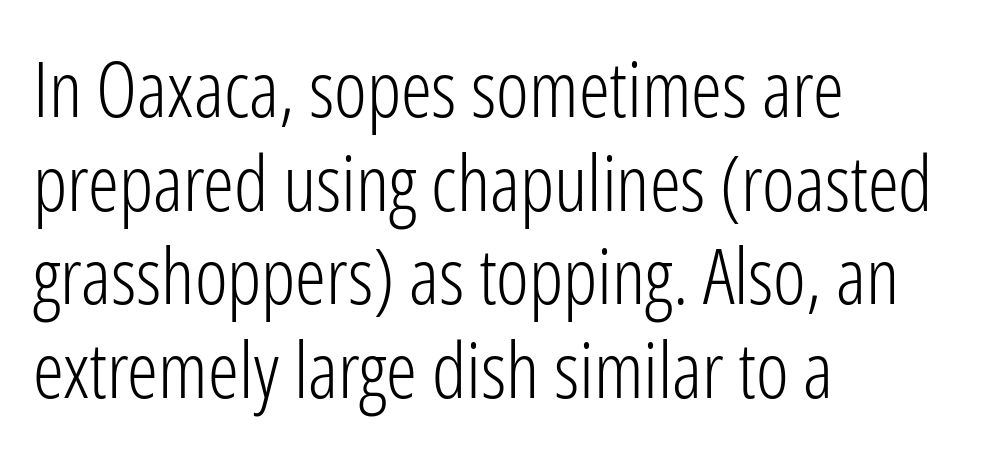
Q: Is the text bold? A: No.
Q: Is the text italic (slanted)? A: No, it is upright.
Q: Is the typeface a serif or a sans-serif typeface? A: Sans-serif.
Q: Is the text underlined? A: No.
Q: How is the paragraph aligned? A: Left-aligned.
Q: Is the spacing between letters normal or unusually wide? A: Normal.
Q: Width (condensed, normal, or wide)? A: Condensed.
Q: Stroke contrast? A: Low.
Q: x-height? A: Medium.
Q: Monospaced? A: No.
